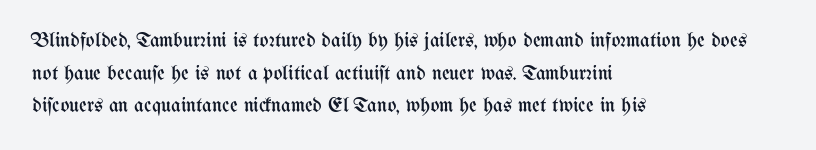
The axis of the letterforms is exactly vertical. Here the glyphs are tracked normally, forming tight word shapes. Descenders hang freely into open space. Line beginnings align vertically; line endings do not. The rows are spaced the way most documents space them.
